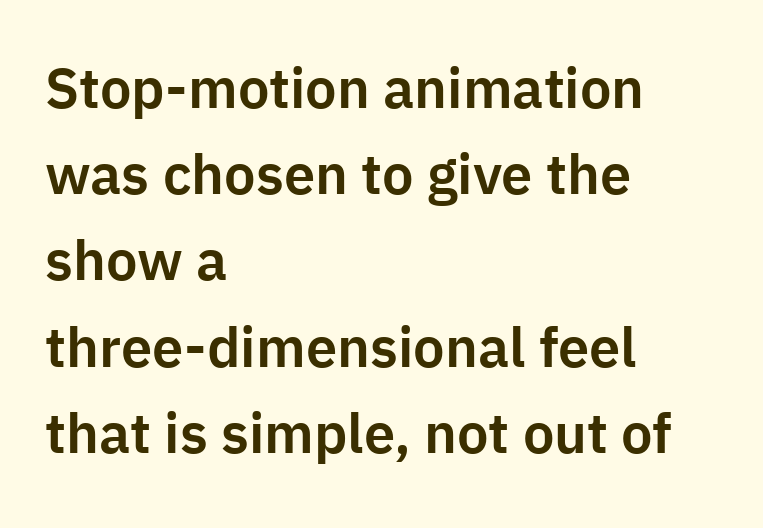
Casual observation: everything's shoved over to the left. The type is set solid horizontally, with unmodified tracking. Looks like regular typesetting: each glyph gets only the width it needs. Compared with typical paragraphs, the rows here are spaced about the same.
